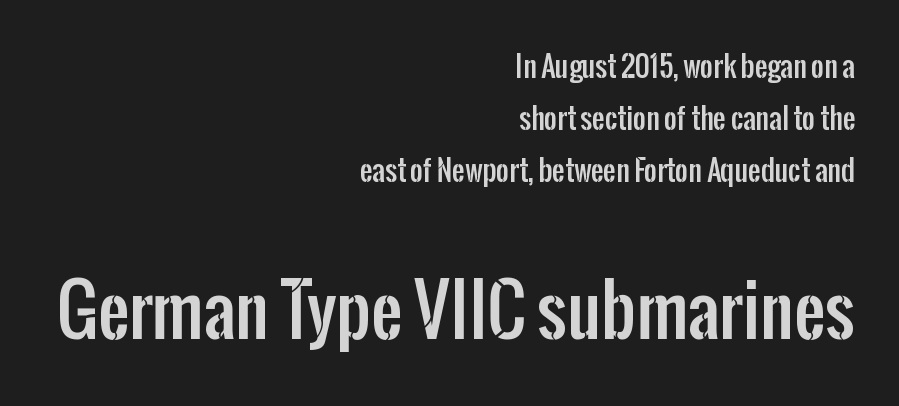
{"serif": "no", "italic": "no", "width": "condensed", "stroke_contrast": "low", "x_height": "medium", "monospaced": "no", "underline": "no", "align": "right", "line_spacing_ratio": 1.86, "letter_spacing": "normal", "letter_spacing_em": 0.0, "larger_block": "second", "size_ratio": 2.5, "glyph_px": 70}
